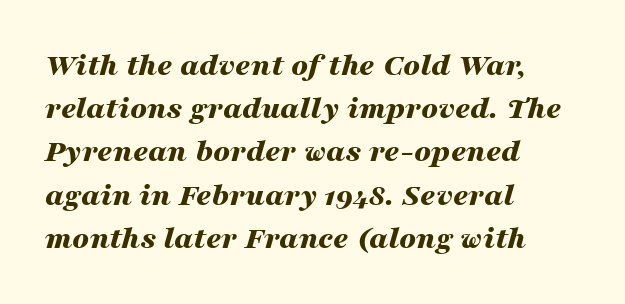
{"italic": "yes", "lean": "right", "slant_degrees": 16, "bold": "yes", "weight": "bold", "width": "wide", "stroke_contrast": "medium", "x_height": "medium", "monospaced": "no", "underline": "no", "align": "left", "line_spacing": "normal", "line_spacing_ratio": 1.31, "letter_spacing": "normal", "letter_spacing_em": 0.0, "glyph_px": 33}
